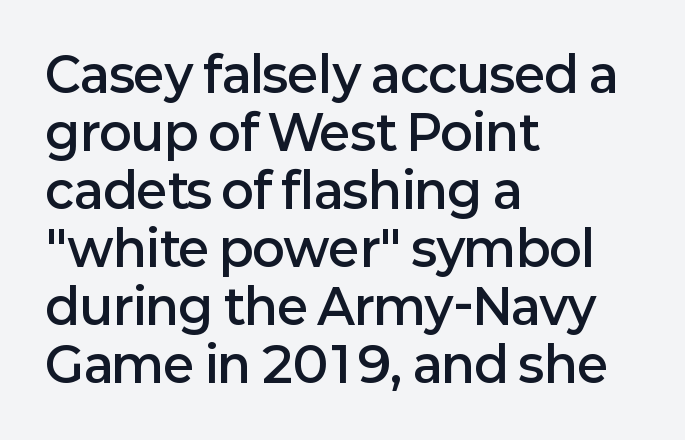
These lines are rendered in a variable-pitch font. The rendering uses a semibold face; strokes are thickened but not to full bold. Stroke terminals: plain, sans-serif. The tracking reads as untouched default to a designer's eye. Italic? Not at all — the glyphs are vertical. Where is the straight margin? On the left.
